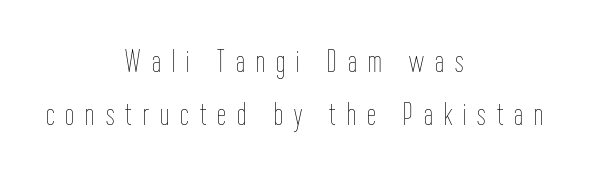
The image shows 32 px thin, condensed type, upright; set centered, normal line spacing (1.67x), unusually wide letter spacing (+0.35 em), not underlined; low stroke contrast and a medium x-height.
